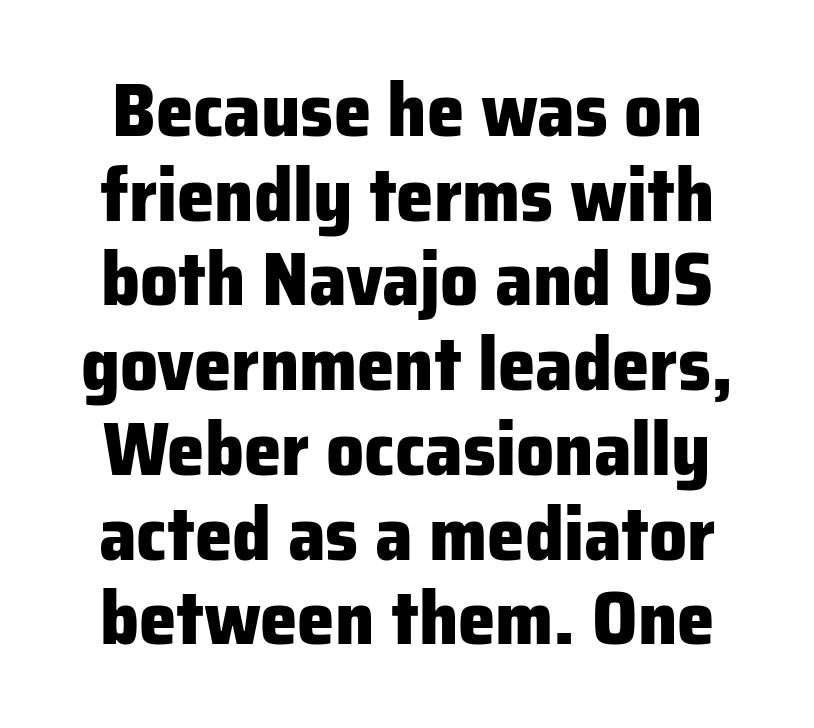
Italic: no, the glyphs are upright roman. These lines are rendered in a variable-pitch font. Typesetter's note: full bold, strokes at maximum text heaviness. No extra tracking has been applied to these lines.
